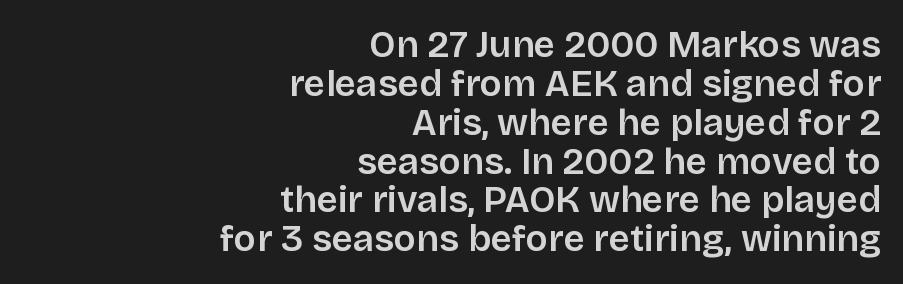
{"serif": "no", "italic": "no", "width": "normal", "stroke_contrast": "low", "x_height": "large", "monospaced": "no", "underline": "no", "align": "right", "line_spacing": "tight", "line_spacing_ratio": 1.05, "letter_spacing": "normal", "letter_spacing_em": 0.0, "glyph_px": 37}
